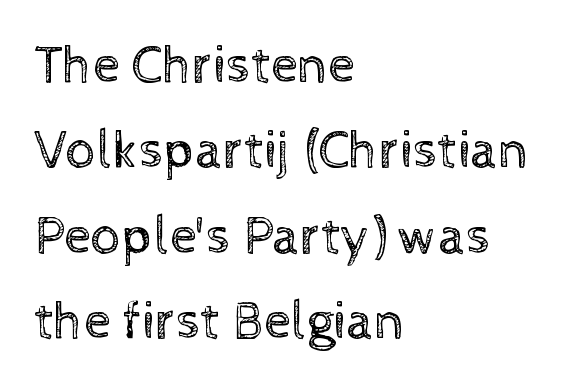
{"italic": "no", "bold": "no", "weight": "regular", "width": "normal", "x_height": "medium", "monospaced": "no", "underline": "no", "align": "left", "line_spacing": "normal", "line_spacing_ratio": 1.58, "letter_spacing": "normal", "letter_spacing_em": 0.0, "glyph_px": 54}
